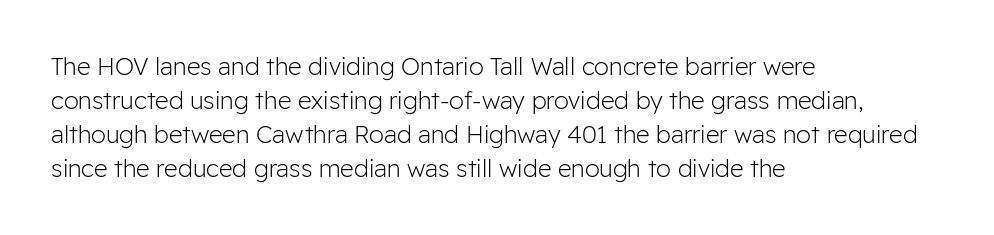
{"italic": "no", "bold": "no", "underline": "no", "align": "left", "line_spacing": "normal", "line_spacing_ratio": 1.42, "letter_spacing": "normal", "letter_spacing_em": 0.0, "glyph_px": 24}
